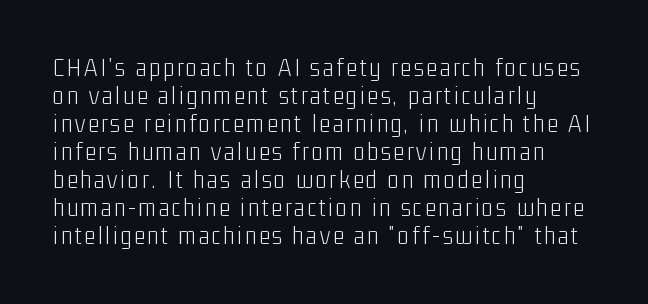
{"italic": "no", "bold": "no", "underline": "no", "align": "left", "line_spacing": "tight", "line_spacing_ratio": 1.08, "glyph_px": 26}
